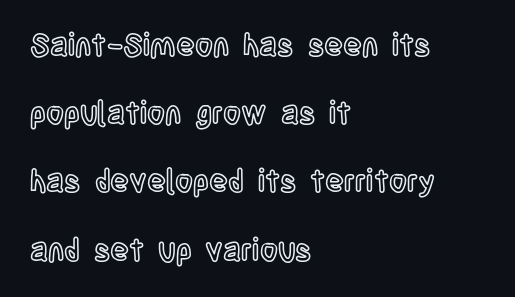
The strip under each line holds only bare page. Posture: vertical. Is the letter spacing exaggerated? No — it looks like the ordinary default. Honestly, the rows look like they've been pulled way apart.
